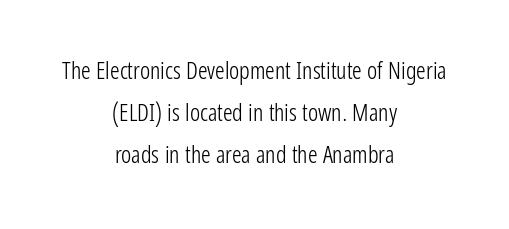
{"italic": "no", "bold": "no", "underline": "no", "align": "center", "line_spacing_ratio": 1.76, "letter_spacing": "normal", "letter_spacing_em": 0.0, "glyph_px": 24}
